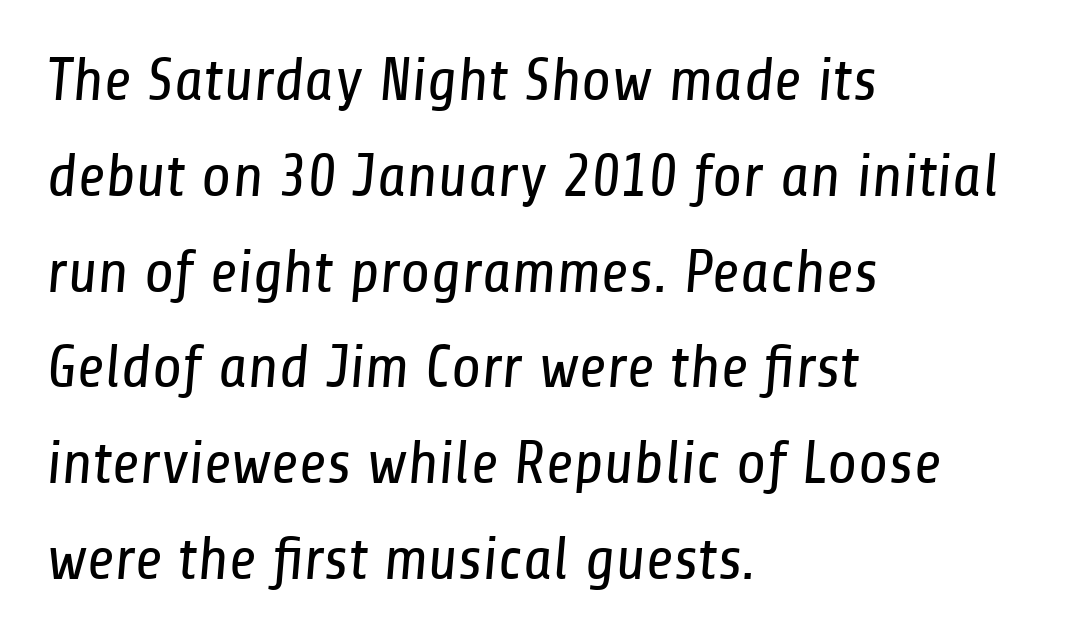
Q: Is the text bold? A: No.
Q: Is the typeface a serif or a sans-serif typeface? A: Sans-serif.
Q: Is the text underlined? A: No.
Q: How is the paragraph aligned? A: Left-aligned.
Q: Is the spacing between letters normal or unusually wide? A: Normal.
Q: Is the spacing between lines tight, normal or loose? A: Normal.
Q: Width (condensed, normal, or wide)? A: Condensed.
Q: Stroke contrast? A: Low.
Q: x-height? A: Medium.
Q: Monospaced? A: No.
